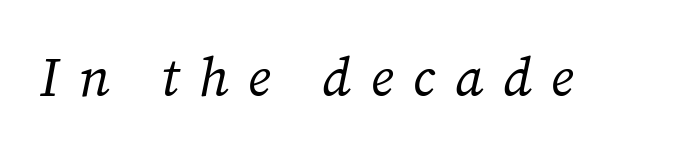
The image shows 54 px regular-weight serif type, italic (leaning right); set unusually wide letter spacing (+0.36 em), not underlined; medium stroke contrast and a medium x-height.
